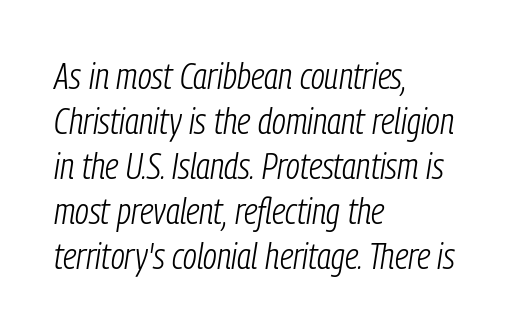
Q: Is the text bold? A: No.
Q: Is the text italic (slanted)? A: Yes, it leans right by about 9 degrees.
Q: Is the text underlined? A: No.
Q: How is the paragraph aligned? A: Left-aligned.
Q: Is the spacing between letters normal or unusually wide? A: Normal.
Q: Is the spacing between lines tight, normal or loose? A: Normal.
Q: Width (condensed, normal, or wide)? A: Condensed.
Q: Stroke contrast? A: Low.
Q: x-height? A: Medium.
Q: Monospaced? A: No.
